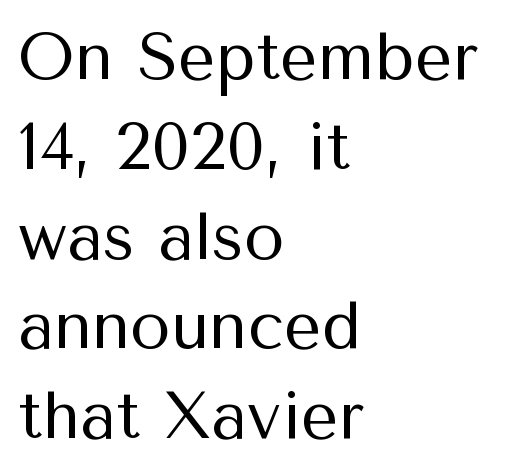
Q: Is the text bold? A: No.
Q: Is the text italic (slanted)? A: No, it is upright.
Q: Is the typeface a serif or a sans-serif typeface? A: Sans-serif.
Q: Is the text underlined? A: No.
Q: How is the paragraph aligned? A: Left-aligned.
Q: Is the spacing between letters normal or unusually wide? A: Normal.
Q: Is the spacing between lines tight, normal or loose? A: Normal.
Q: Width (condensed, normal, or wide)? A: Normal.
Q: Stroke contrast? A: Medium.
Q: x-height? A: Medium.
Q: Monospaced? A: No.
